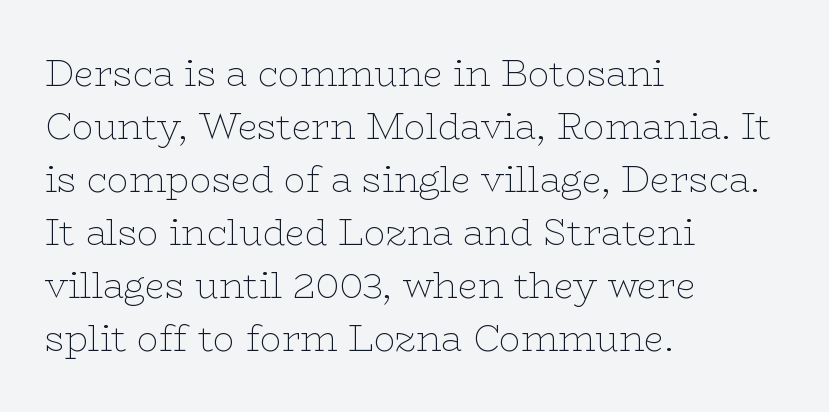
The image shows 36 px thin, wide serif type, upright; set left-aligned, normal line spacing (1.47x), normal letter spacing, not underlined; low stroke contrast and a medium x-height.
